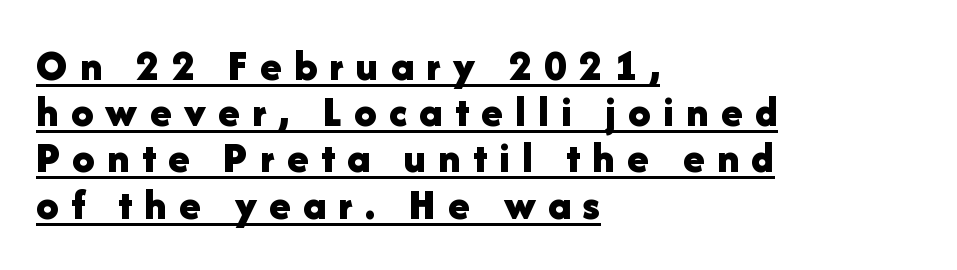
Q: Is the text bold? A: Yes.
Q: Is the text italic (slanted)? A: No, it is upright.
Q: Is the typeface a serif or a sans-serif typeface? A: Sans-serif.
Q: Is the text underlined? A: Yes.
Q: How is the paragraph aligned? A: Left-aligned.
Q: Is the spacing between letters normal or unusually wide? A: Unusually wide.
Q: Is the spacing between lines tight, normal or loose? A: Tight.
Q: Width (condensed, normal, or wide)? A: Normal.
Q: Stroke contrast? A: Low.
Q: x-height? A: Medium.
Q: Monospaced? A: No.
